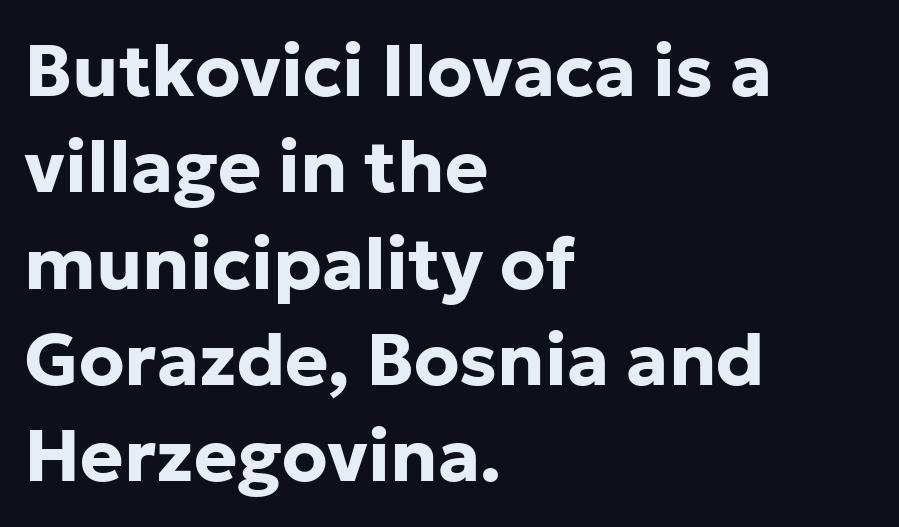
I'd call this a sans setting — the letters go barefoot. Think of a printed novel: that variable character pitch is what you see here. Glance below the letters and you will spot only blank space. Characters remain perfectly vertical along every line.
